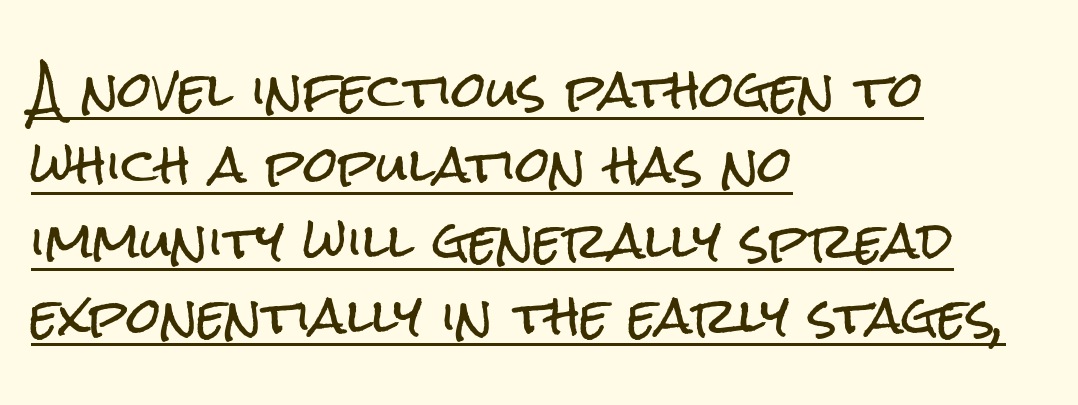
The passage shown is underscored from start to finish. Unlike italic type, these characters show no tilt at all. Whoever set this chose a conventional vertical rhythm. The face used here is proportionally spaced, like ordinary book or web type. Teacher's note: observe the even left margin — that is flush-left alignment. The glyphs in this specimen are sans serif.
